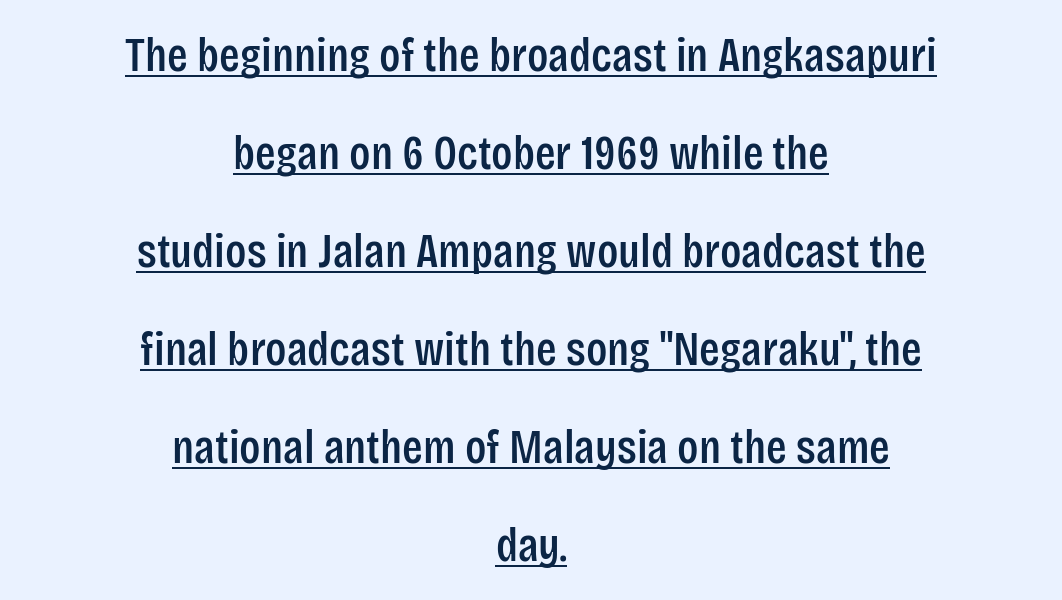
Ascenders rise straight up at ninety degrees. Casual observation: everything's sitting right in the middle. Compared with typical body copy, the letter spacing here is the same. Caption: lettering with a line underneath.
